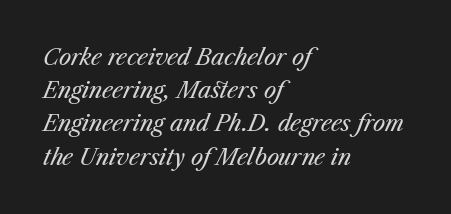
The horizontal fit of the characters is conventional and even. Stroke mass is kept to a normal reading level or below. How would I describe the line gaps? Plain and ordinary. Every row of glyphs begins at an identical x-position on the left. An italicized treatment has been applied to the whole sample. Glance below the letters and you will spot only blank space.
